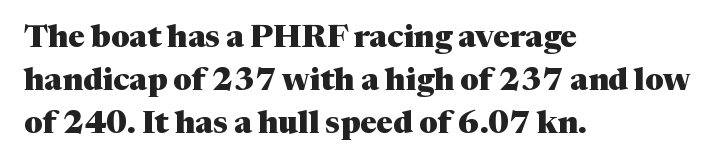
Q: Is the text bold? A: Yes.
Q: Is the text italic (slanted)? A: No, it is upright.
Q: Is the typeface a serif or a sans-serif typeface? A: Serif.
Q: Is the text underlined? A: No.
Q: How is the paragraph aligned? A: Left-aligned.
Q: Is the spacing between letters normal or unusually wide? A: Normal.
Q: Is the spacing between lines tight, normal or loose? A: Normal.
Q: Width (condensed, normal, or wide)? A: Normal.
Q: Stroke contrast? A: Medium.
Q: x-height? A: Medium.
Q: Monospaced? A: No.
